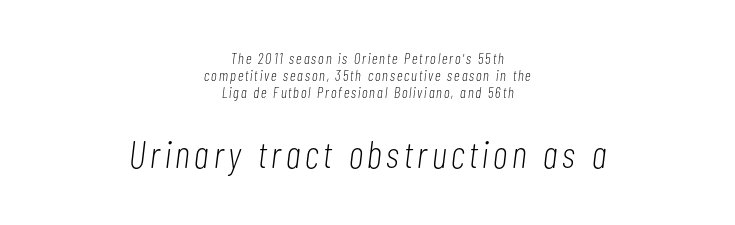
{"italic": "yes", "lean": "right", "slant_degrees": 7, "bold": "no", "weight": "light", "width": "condensed", "stroke_contrast": "low", "x_height": "medium", "monospaced": "no", "underline": "no", "align": "center", "line_spacing": "tight", "line_spacing_ratio": 1.12, "larger_block": "second", "size_ratio": 2.53, "glyph_px": 38}
